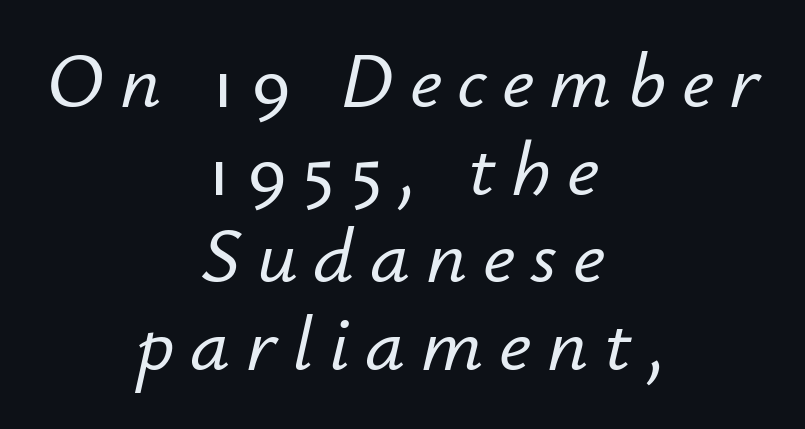
Has an underline been added? It has not. Tall strokes in this sample are angled rather than plumb. If you folded the block vertically in half, each line would mirror itself in length. There is plenty of visible air inserted between adjacent glyphs. Is this a fixed-width face? No — the glyphs have proportional, varying widths. Line spacing here is tight.
